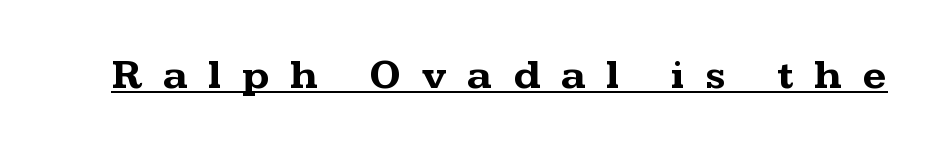
The characters look thick and weighty, a clear bold. The rendered words wear a rule along their underside. Each letter keeps its own natural width here, so spacing adapts to shape. Does the lettering tilt? It doesn't — this is upright.
